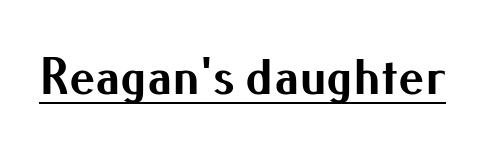
Q: Is the text bold? A: Yes.
Q: Is the text italic (slanted)? A: No, it is upright.
Q: Is the typeface a serif or a sans-serif typeface? A: Sans-serif.
Q: Is the text underlined? A: Yes.
Q: Is the spacing between letters normal or unusually wide? A: Normal.
Q: Width (condensed, normal, or wide)? A: Normal.
Q: Stroke contrast? A: Medium.
Q: x-height? A: Small.
Q: Monospaced? A: No.
